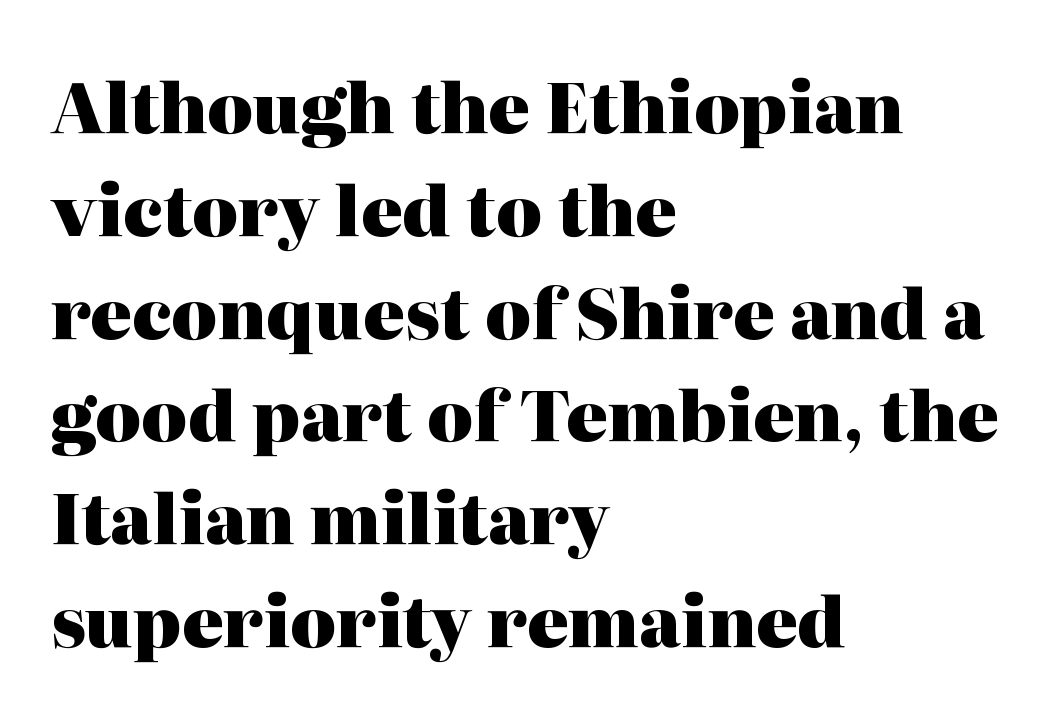
The image shows 69 px heavy serif type, upright; set left-aligned, normal line spacing (1.49x), normal letter spacing, not underlined; high stroke contrast and a medium x-height.
